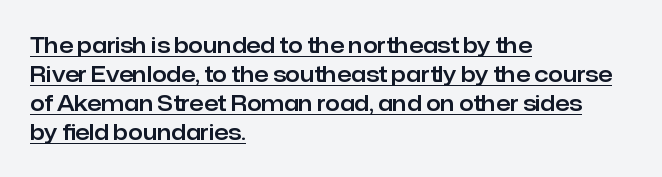
Is the block centered? No — it sits flush against the left margin. The lines sit at an ordinary, default distance from one another. When letters stand straight like this, we call the style roman or upright. In designer terms, the underline attribute is active on this setting. Nobody touched the tracking dial on this one.
